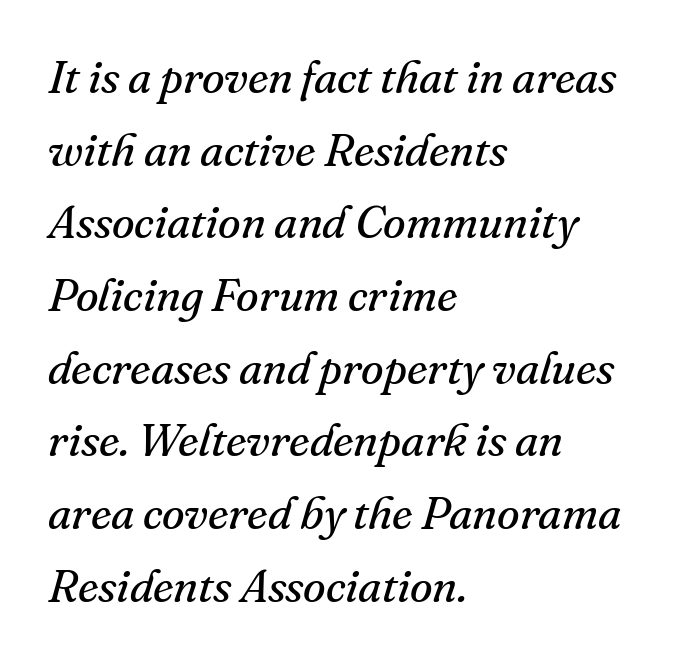
Q: Is the text bold? A: No.
Q: Is the text italic (slanted)? A: Yes, it leans right by about 16 degrees.
Q: Is the typeface a serif or a sans-serif typeface? A: Serif.
Q: Is the text underlined? A: No.
Q: How is the paragraph aligned? A: Left-aligned.
Q: Is the spacing between letters normal or unusually wide? A: Normal.
Q: Is the spacing between lines tight, normal or loose? A: Normal.
Q: Width (condensed, normal, or wide)? A: Normal.
Q: Stroke contrast? A: Medium.
Q: x-height? A: Small.
Q: Monospaced? A: No.
